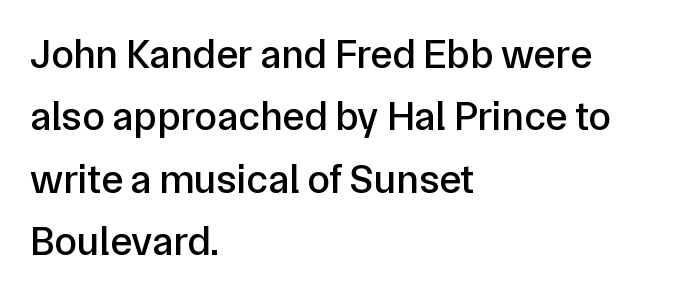
The image shows 41 px sans-serif type, upright; set left-aligned, normal line spacing (1.52x), normal letter spacing, not underlined; low stroke contrast and a medium x-height.
